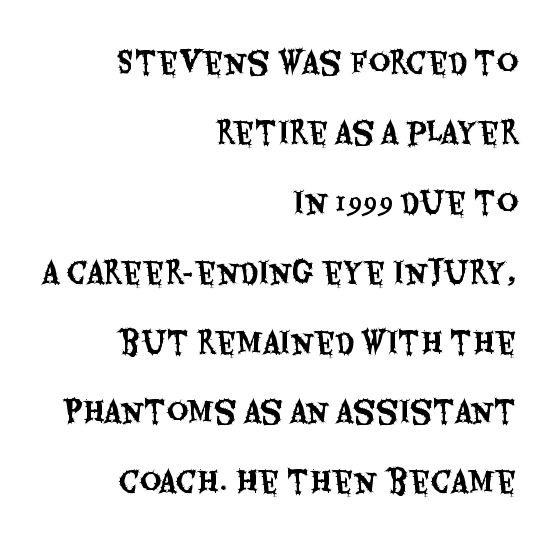
{"serif": "no", "italic": "no", "width": "condensed", "stroke_contrast": "medium", "x_height": "large", "monospaced": "no", "underline": "no", "align": "right", "line_spacing": "loose", "line_spacing_ratio": 2.41, "letter_spacing": "normal", "letter_spacing_em": 0.0, "glyph_px": 29}
